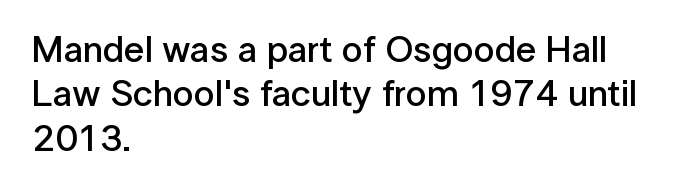
The image shows 37 px semibold sans-serif type, upright; set left-aligned, line spacing 1.2x, normal letter spacing, not underlined; low stroke contrast and a medium x-height.
